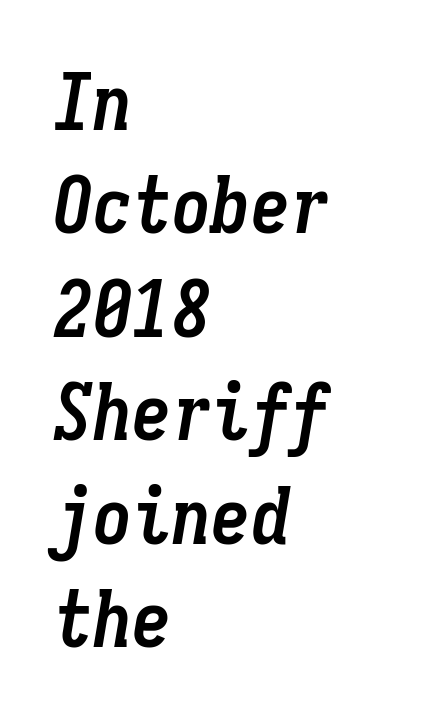
Notice how the stems are inclined rather than vertical — that's the hallmark of italics. The horizontal fit of the characters is conventional and even. Typeset ragged right — the left edge is the straight one. Vertical spacing — default. Is this a fixed-width face? Yes — each glyph sits in an identical cell. Underline: absent.
